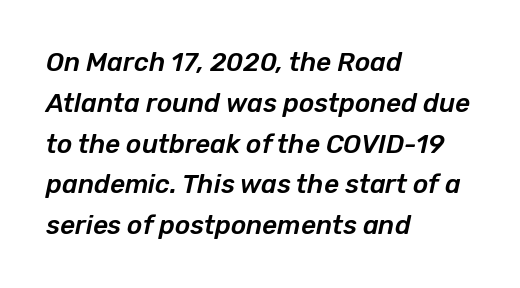
The image shows 26 px text type, italic (leaning right); set left-aligned, normal line spacing (1.57x), normal letter spacing, not underlined.
